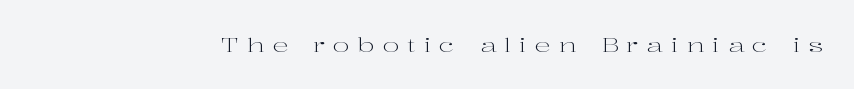
{"italic": "no", "bold": "no", "underline": "no", "letter_spacing": "wide", "letter_spacing_em": 0.41, "glyph_px": 20}
